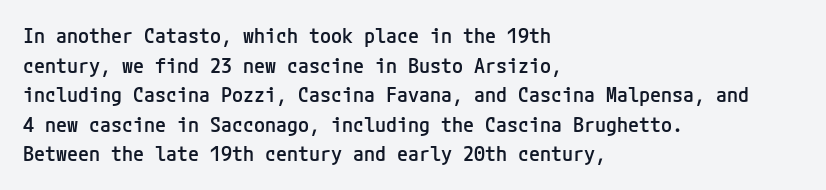
Descender tails drop into unmarked territory. Students, note that the glyphs here touch the page at normal intervals. Whoever set this chose a conventional vertical rhythm. These lines were composed using upright roman letters.
